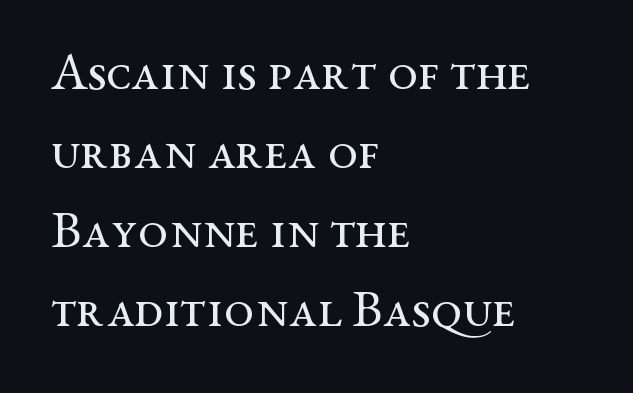
The image shows 53 px regular-weight, wide serif type, upright; set left-aligned, normal line spacing (1.49x), normal letter spacing, not underlined; medium stroke contrast and a medium x-height.
